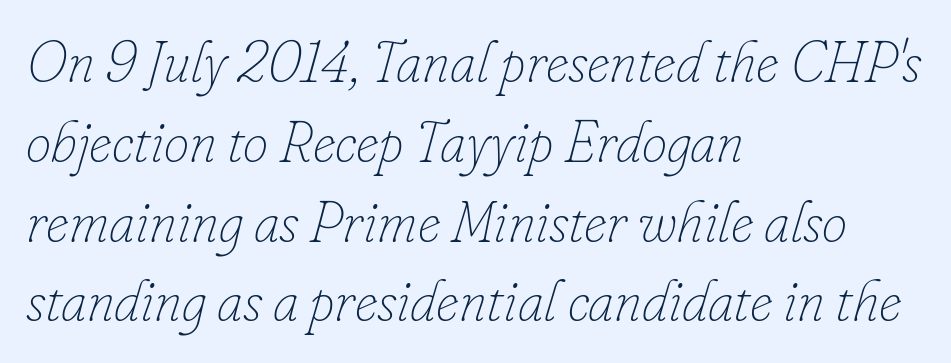
The image shows 57 px thin type, italic (leaning right); set left-aligned, normal line spacing (1.4x), normal letter spacing, not underlined; low stroke contrast and a small x-height.
